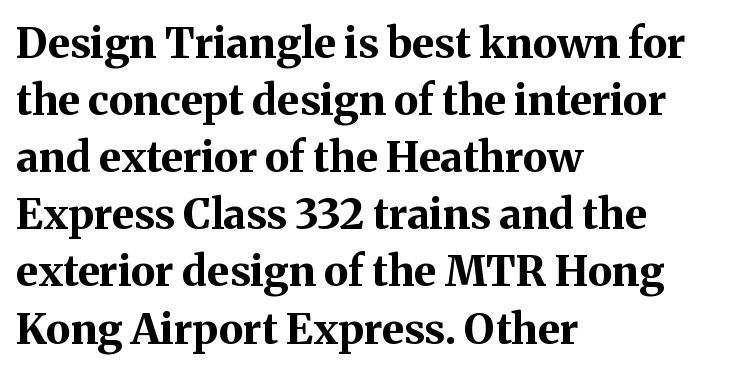
The image shows 42 px bold serif type, upright; set left-aligned, normal line spacing (1.36x), normal letter spacing, not underlined; medium stroke contrast and a medium x-height.
